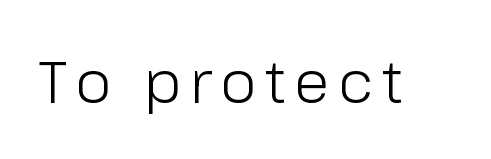
{"serif": "no", "italic": "no", "bold": "no", "weight": "light", "width": "normal", "stroke_contrast": "low", "x_height": "medium", "monospaced": "no", "underline": "no", "glyph_px": 59}
